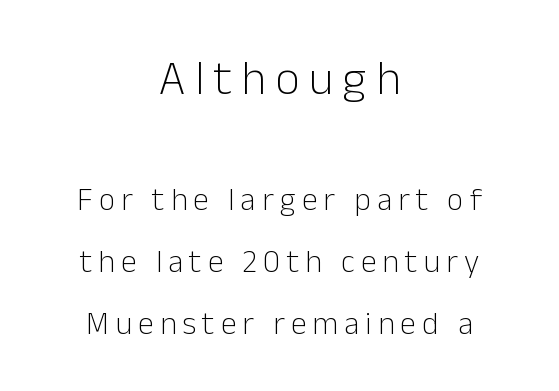
A sans-serif font was chosen for this passage. Successive baselines arrive slowly, with a big drop between each. The words here are not underlined. Unlike italic type, these characters show no tilt at all.
